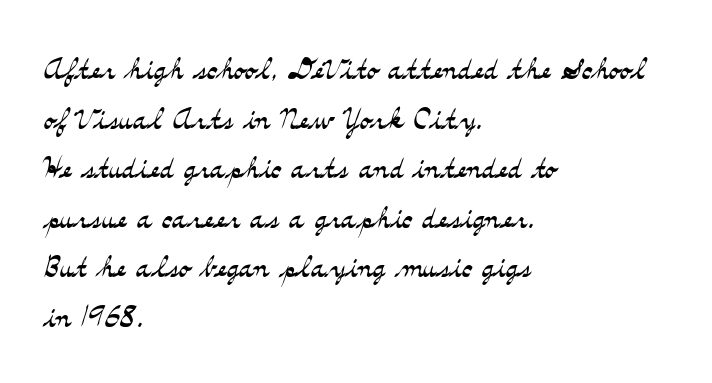
The face used here is proportionally spaced, like ordinary book or web type. Plain, unruled lines of type. Here the glyphs are tracked normally, forming tight word shapes. Letters have the restrained weight of plain body copy at most.
